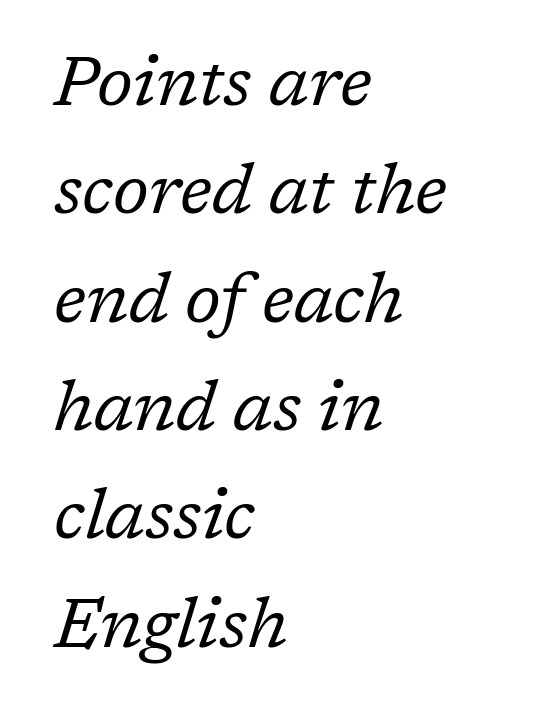
To sum up the face: it has serifs. The designer left line spacing at the default. Do the characters align in a grid? No, the font is proportional. Honestly, there is no underline to notice here at all.
